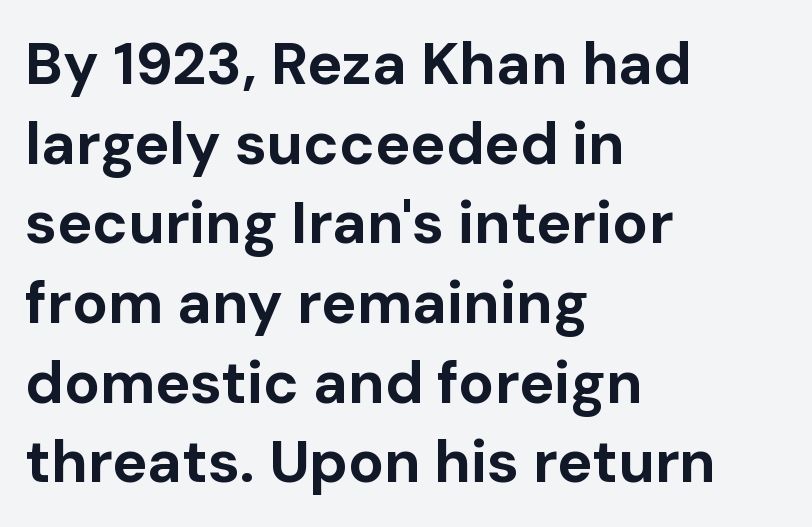
Q: Is the text bold? A: Yes.
Q: Is the text italic (slanted)? A: No, it is upright.
Q: Is the typeface a serif or a sans-serif typeface? A: Sans-serif.
Q: Is the text underlined? A: No.
Q: How is the paragraph aligned? A: Left-aligned.
Q: Is the spacing between letters normal or unusually wide? A: Normal.
Q: Is the spacing between lines tight, normal or loose? A: Normal.
Q: Width (condensed, normal, or wide)? A: Normal.
Q: Stroke contrast? A: Low.
Q: x-height? A: Medium.
Q: Monospaced? A: No.
